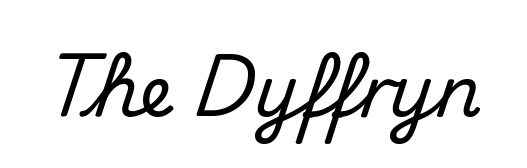
The image shows 71 px sans-serif type; set normal letter spacing, not underlined; medium stroke contrast and a small x-height.
